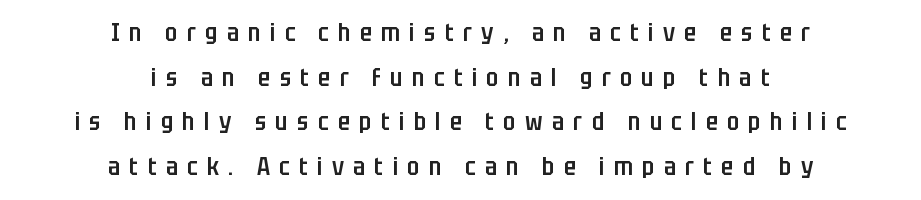
The image shows 25 px text type, upright; set centered, line spacing 1.79x, unusually wide letter spacing (+0.37 em), not underlined.
